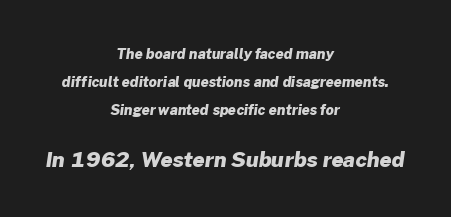
Q: Is the text bold? A: Yes.
Q: Is the text underlined? A: No.
Q: How is the paragraph aligned? A: Centered.
Q: Is the spacing between letters normal or unusually wide? A: Normal.
Q: Is the spacing between lines tight, normal or loose? A: Loose.
Q: Which block of text is set in a larger size, the first (top) or the second (bottom)? A: The second (bottom) one.
